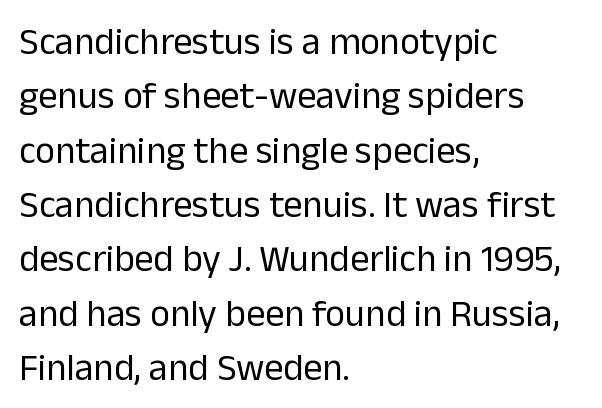
{"serif": "no", "italic": "no", "bold": "no", "weight": "regular", "width": "normal", "stroke_contrast": "low", "x_height": "medium", "monospaced": "no", "underline": "no", "align": "left", "line_spacing": "normal", "line_spacing_ratio": 1.43, "letter_spacing": "normal", "letter_spacing_em": 0.0, "glyph_px": 38}
